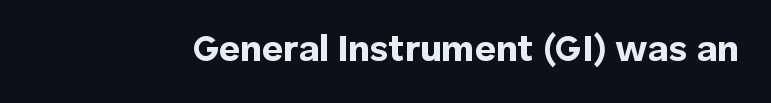
Q: Is the text bold? A: Yes.
Q: Is the text italic (slanted)? A: No, it is upright.
Q: Is the typeface a serif or a sans-serif typeface? A: Sans-serif.
Q: Is the text underlined? A: No.
Q: Is the spacing between letters normal or unusually wide? A: Normal.
Q: Width (condensed, normal, or wide)? A: Normal.
Q: Stroke contrast? A: Low.
Q: x-height? A: Medium.
Q: Monospaced? A: No.
